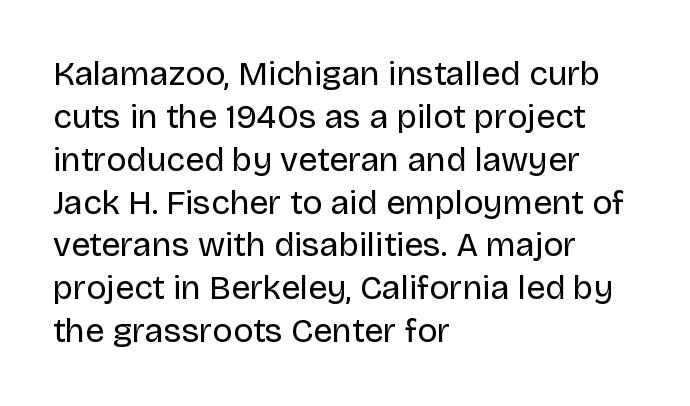
A typesetter would call this leading conventional body-copy spacing. Varying glyph widths throughout — classic text-font behaviour. The font's upright variant was chosen for this text. The font family rendered here belongs to the sans-serif group. Ink coverage per letter is moderate at most. The rag falls on the right side of this text block.
